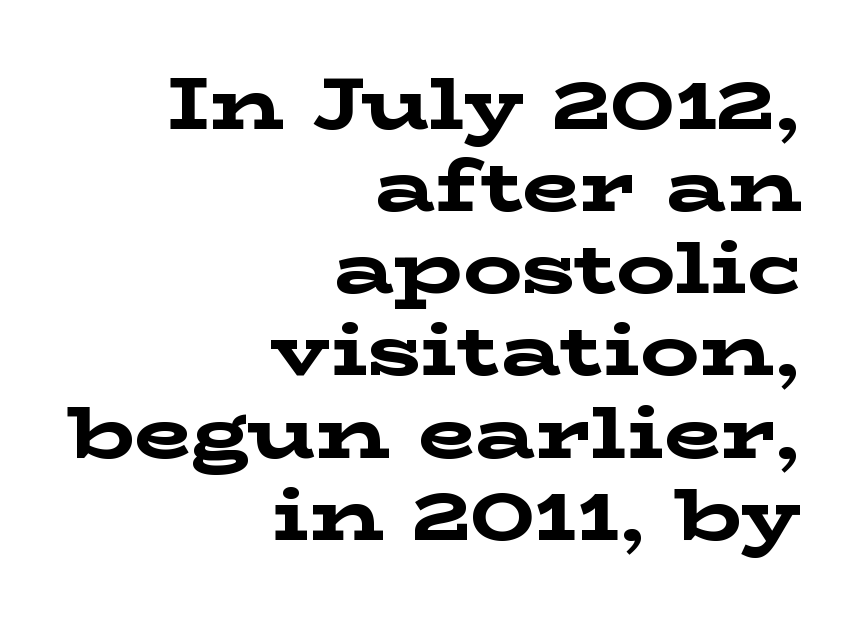
{"serif": "yes", "italic": "no", "bold": "yes", "weight": "bold", "width": "wide", "stroke_contrast": "low", "x_height": "medium", "monospaced": "no", "underline": "no", "align": "right", "line_spacing": "tight", "line_spacing_ratio": 1.11, "letter_spacing": "normal", "letter_spacing_em": 0.0, "glyph_px": 74}
